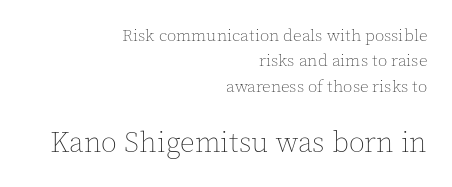
The image shows 29 px thin type, upright; set right-aligned, normal line spacing (1.5x), normal letter spacing, not underlined; the second (bottom) block is 1.71x larger; a medium x-height.
